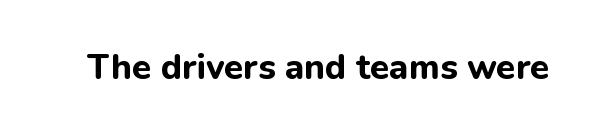
The image shows 35 px bold sans-serif type, upright; set normal letter spacing, not underlined; low stroke contrast and a medium x-height.
